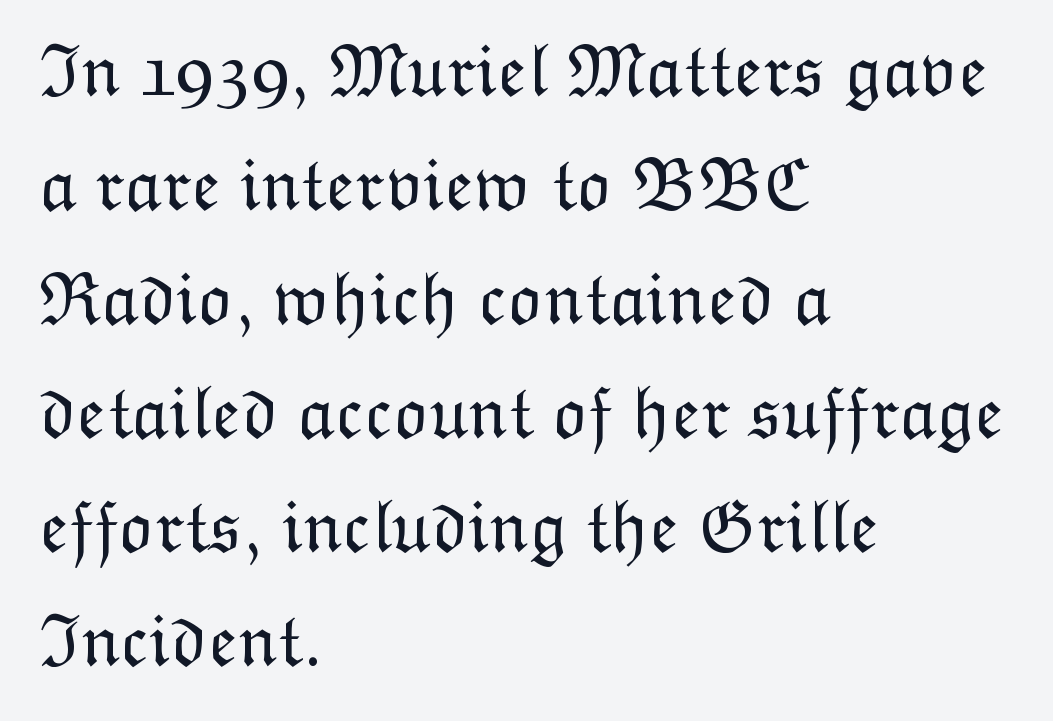
Caption: multi-line text, flush left, ragged right. This sample uses an upright cut, with every glyph sitting square on the baseline. Nothing unusual about the tracking: characters are spaced as the font intends. Stem width sits at or under what a default text font uses. Beneath every word, the page is bare. Is there much room between lines? A standard amount, neither cramped nor airy.
